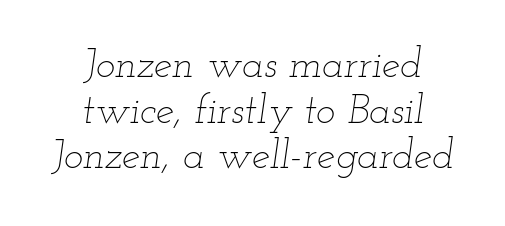
Typeset on center — no edge is straight. The foot of each line stays bare and open. Nothing unusual about the tracking: characters are spaced as the font intends. The strokes carry an ordinary text weight at most. Characters are canted at an angle relative to the baseline's perpendicular.
